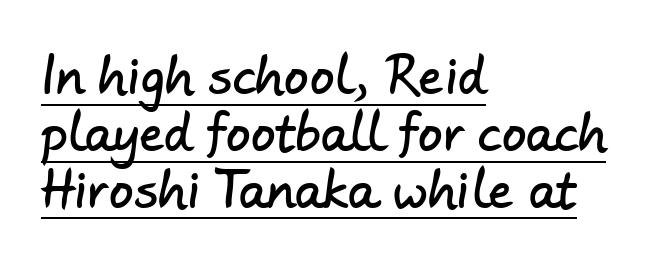
The image shows 49 px sans-serif type; set left-aligned, line spacing 1.16x, normal letter spacing, underlined; low stroke contrast and a small x-height.
